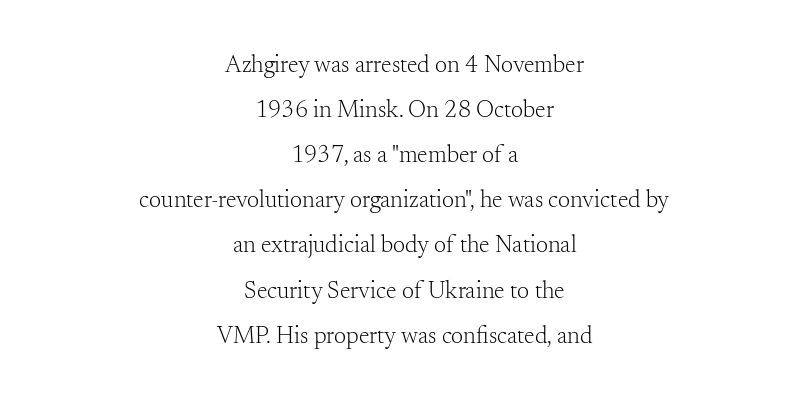
{"italic": "no", "bold": "no", "underline": "no", "align": "center", "line_spacing_ratio": 1.88, "letter_spacing": "normal", "letter_spacing_em": 0.0, "glyph_px": 24}
